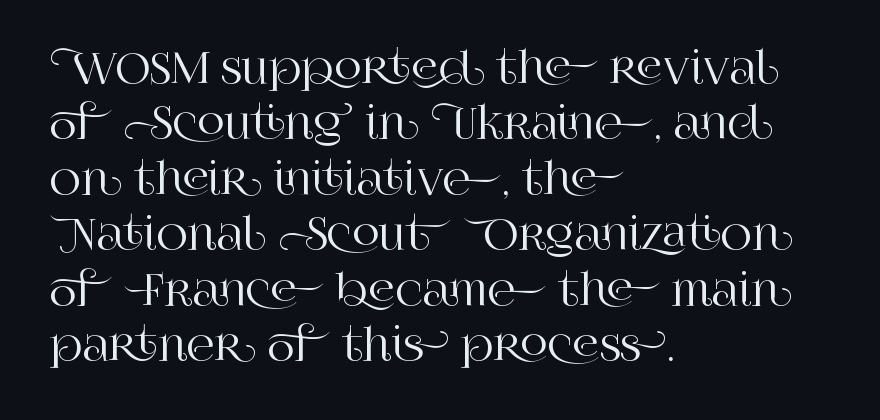
Q: Is the text italic (slanted)? A: No, it is upright.
Q: Is the typeface a serif or a sans-serif typeface? A: Serif.
Q: Is the text underlined? A: No.
Q: How is the paragraph aligned? A: Left-aligned.
Q: Is the spacing between letters normal or unusually wide? A: Normal.
Q: Is the spacing between lines tight, normal or loose? A: Normal.
Q: Width (condensed, normal, or wide)? A: Normal.
Q: Stroke contrast? A: High.
Q: x-height? A: Large.
Q: Monospaced? A: No.
